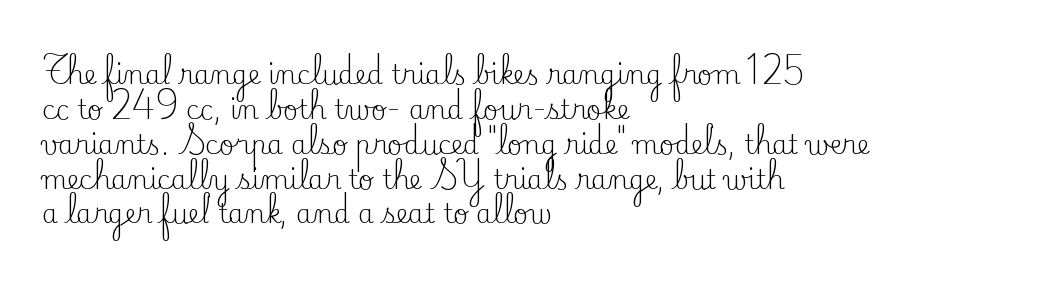
The image shows 26 px text type, upright; set left-aligned, normal line spacing (1.34x), normal letter spacing, not underlined.
